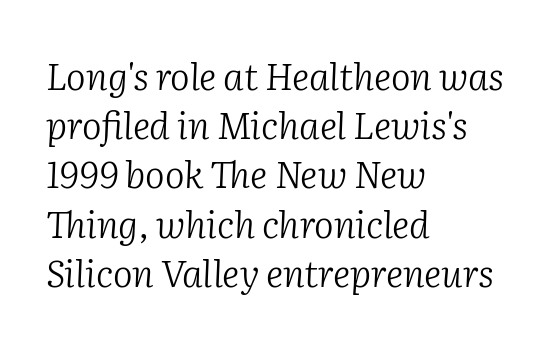
The image shows 37 px light serif type, italic (leaning right); set left-aligned, normal line spacing (1.33x), normal letter spacing, not underlined; low stroke contrast and a medium x-height.
